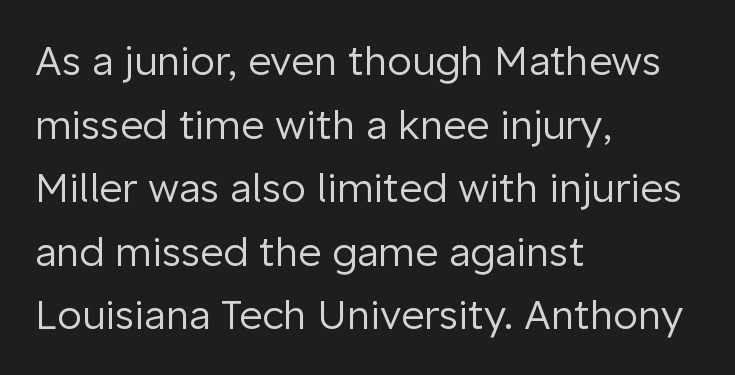
The image shows 40 px regular-weight sans-serif type, upright; set left-aligned, normal line spacing (1.59x), normal letter spacing, not underlined; low stroke contrast and a medium x-height.
